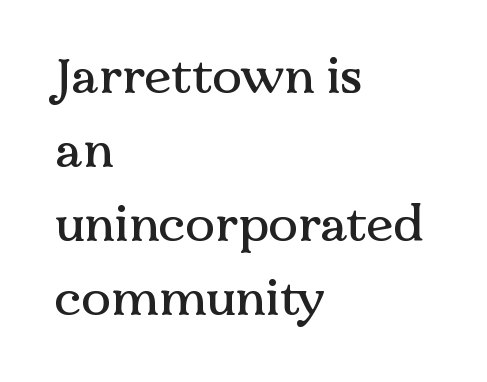
Q: Is the text italic (slanted)? A: No, it is upright.
Q: Is the typeface a serif or a sans-serif typeface? A: Serif.
Q: Is the text underlined? A: No.
Q: How is the paragraph aligned? A: Left-aligned.
Q: Is the spacing between letters normal or unusually wide? A: Normal.
Q: Is the spacing between lines tight, normal or loose? A: Normal.
Q: Width (condensed, normal, or wide)? A: Normal.
Q: Stroke contrast? A: Medium.
Q: x-height? A: Medium.
Q: Monospaced? A: No.
